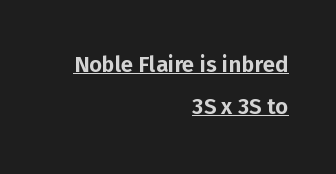
Is there any slant? The stems are plumb. These characters rest on top of a visible drawn line. The face used here is rendered with its standard letterfit. Short and long lines alike share a common ending point at right.
